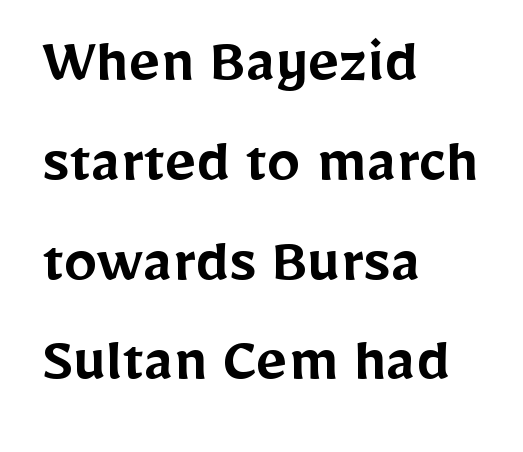
The image shows 67 px semibold sans-serif type, upright; set left-aligned, normal line spacing (1.49x), normal letter spacing, not underlined; low stroke contrast and a medium x-height.
